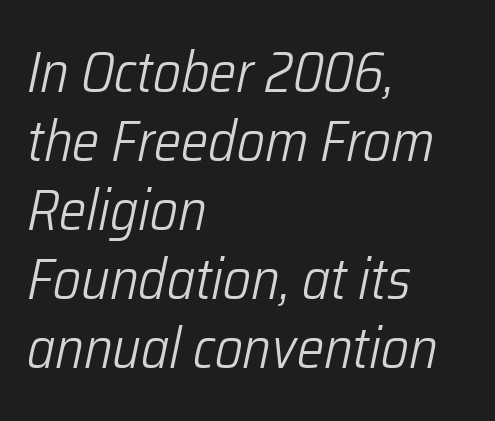
The image shows 57 px light, condensed type, italic (leaning right); set left-aligned, line spacing 1.21x, normal letter spacing, not underlined; low stroke contrast and a medium x-height.
